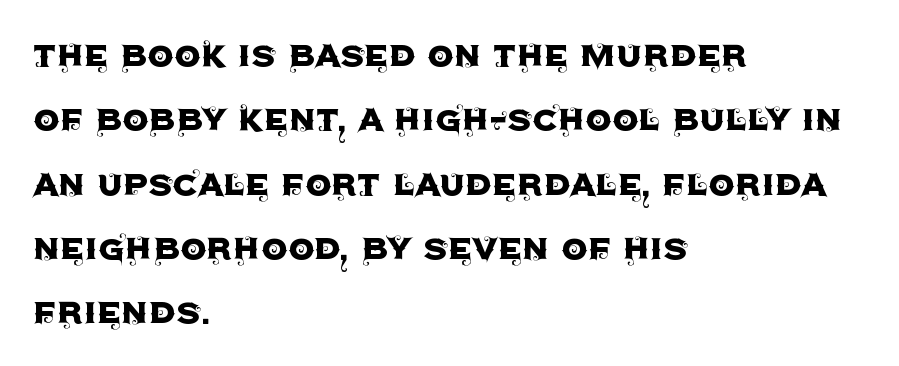
The image shows 42 px sans-serif type, upright; set left-aligned, normal line spacing (1.53x), normal letter spacing, not underlined; a large x-height.
